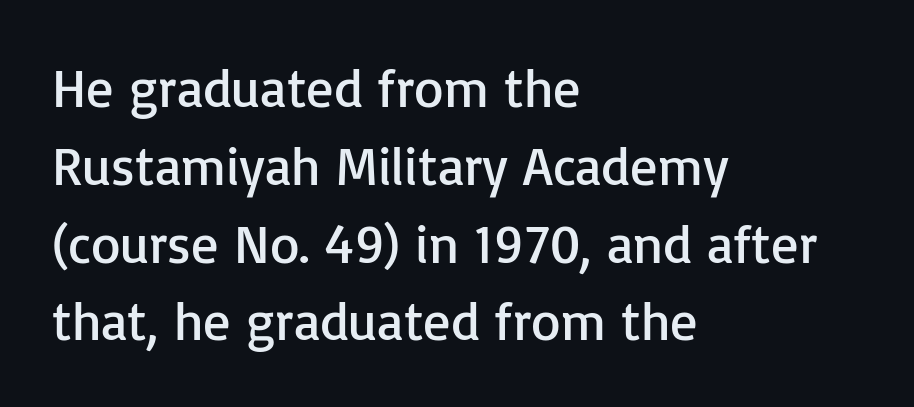
Note the varied advance widths — an 'i' is clearly narrower than an 'm'. Plain, unruled lines of type. Note: no serifs on the glyphs. What stands out about the letter spacing? Nothing — it is the standard amount.
